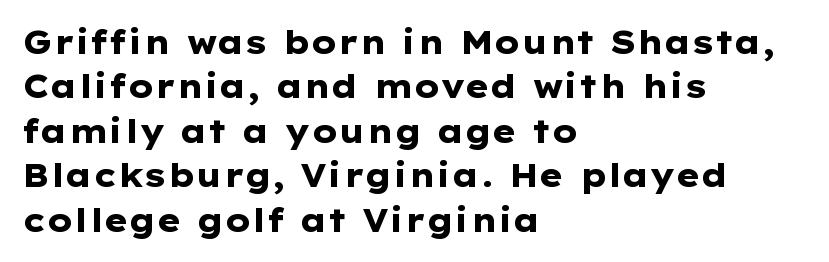
The image shows 32 px heavy, wide sans-serif type, upright; set left-aligned, normal line spacing (1.39x), normal letter spacing, not underlined; low stroke contrast and a medium x-height.
